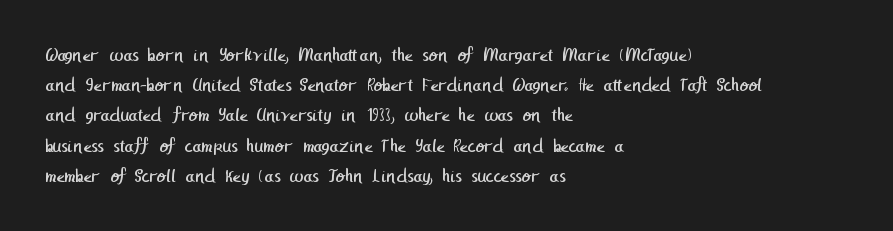
The image shows 20 px text type; set left-aligned, normal line spacing (1.51x), normal letter spacing, not underlined.
